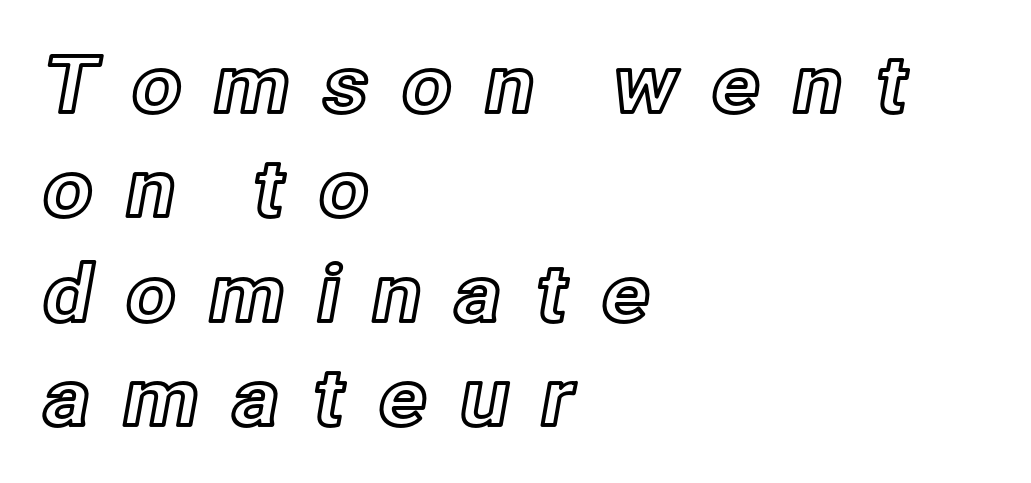
What's the leading like? Ordinary, nothing unusual. Characters follow at a spacing far wider than the type designer built in. Do the characters align in a grid? No, the font is proportional. Underline: absent.
